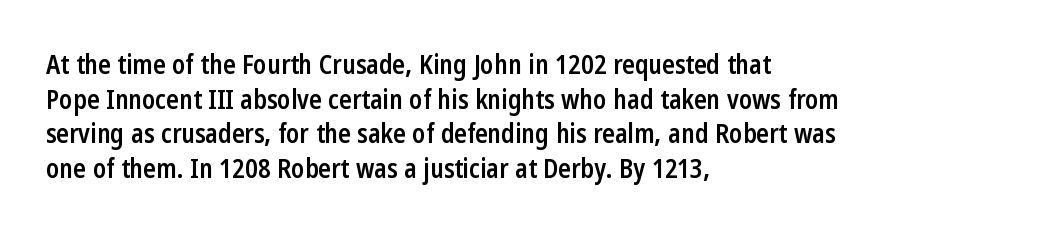
{"italic": "no", "bold": "semi", "underline": "no", "align": "left", "line_spacing": "normal", "line_spacing_ratio": 1.33, "letter_spacing": "normal", "letter_spacing_em": 0.0, "glyph_px": 26}
